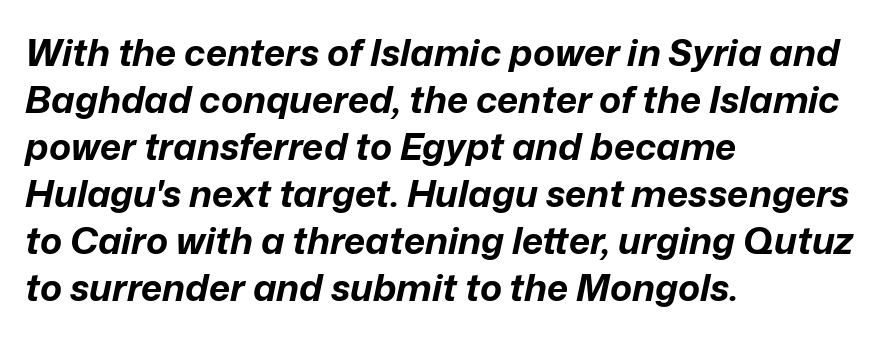
{"italic": "yes", "lean": "right", "slant_degrees": 12, "bold": "yes", "weight": "bold", "width": "normal", "stroke_contrast": "low", "x_height": "medium", "monospaced": "no", "underline": "no", "align": "left", "line_spacing": "normal", "line_spacing_ratio": 1.27, "letter_spacing": "normal", "letter_spacing_em": 0.0, "glyph_px": 37}
